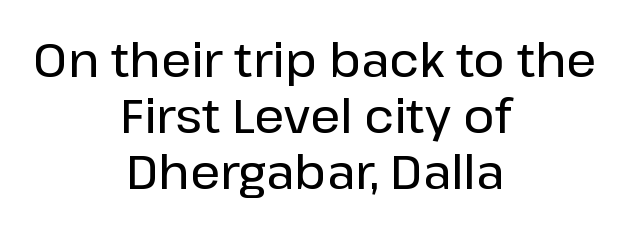
Q: Is the text italic (slanted)? A: No, it is upright.
Q: Is the typeface a serif or a sans-serif typeface? A: Sans-serif.
Q: Is the text underlined? A: No.
Q: How is the paragraph aligned? A: Centered.
Q: Is the spacing between letters normal or unusually wide? A: Normal.
Q: Width (condensed, normal, or wide)? A: Normal.
Q: Stroke contrast? A: Low.
Q: x-height? A: Medium.
Q: Monospaced? A: No.
